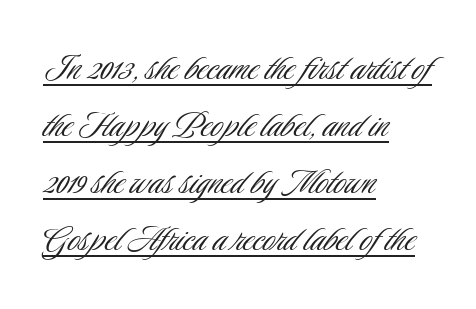
Q: Is the text bold? A: No.
Q: Is the text italic (slanted)? A: Yes.
Q: Is the typeface a serif or a sans-serif typeface? A: Sans-serif.
Q: Is the text underlined? A: Yes.
Q: How is the paragraph aligned? A: Left-aligned.
Q: Is the spacing between letters normal or unusually wide? A: Normal.
Q: Is the spacing between lines tight, normal or loose? A: Normal.
Q: Width (condensed, normal, or wide)? A: Condensed.
Q: Stroke contrast? A: Low.
Q: x-height? A: Small.
Q: Monospaced? A: No.
